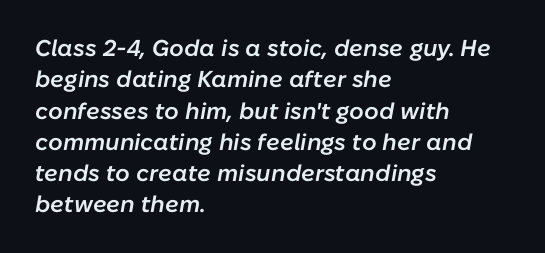
You can tell it's italic because the verticals aren't actually vertical. If you measured baseline to baseline, you'd find a middling distance. Does the copy run flush right? No — it runs flush left. The gaps between neighbouring characters are ordinary and unremarkable. The space directly below the letters is spotless. The sample has been set in demibold, a notch under bold.
